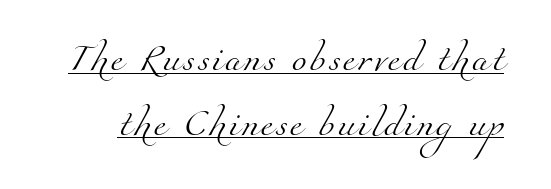
Leading is clearly above the norm, producing a sparse column. A baseline rule has been typeset under these characters. The letters look calm and open, with moderate or lighter stems.
